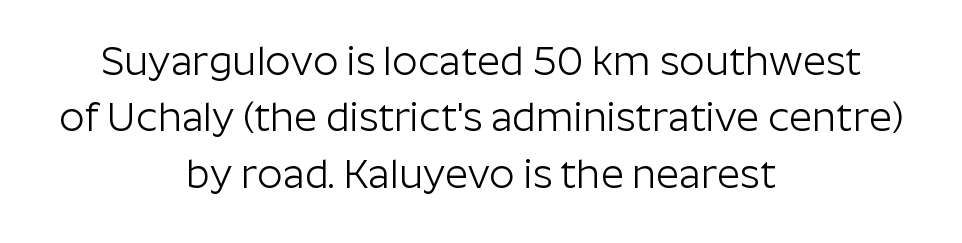
Q: Is the text bold? A: No.
Q: Is the text italic (slanted)? A: No, it is upright.
Q: Is the typeface a serif or a sans-serif typeface? A: Sans-serif.
Q: Is the text underlined? A: No.
Q: How is the paragraph aligned? A: Centered.
Q: Is the spacing between letters normal or unusually wide? A: Normal.
Q: Is the spacing between lines tight, normal or loose? A: Normal.
Q: Width (condensed, normal, or wide)? A: Normal.
Q: Stroke contrast? A: Low.
Q: x-height? A: Medium.
Q: Monospaced? A: No.
